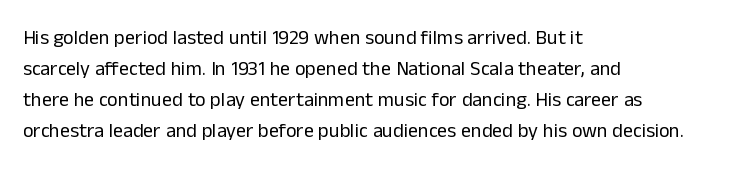
The image shows 20 px text type, upright; set left-aligned, normal line spacing (1.55x), normal letter spacing, not underlined.
